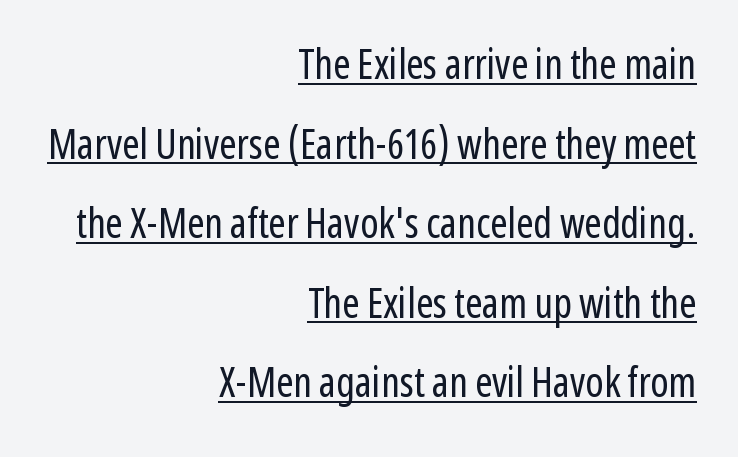
The image shows 41 px regular-weight, condensed sans-serif type, upright; set right-aligned, loose line spacing (1.94x), normal letter spacing, underlined; low stroke contrast and a medium x-height.
